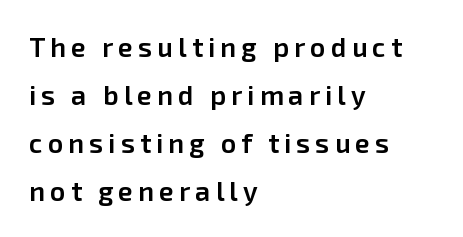
Q: Is the text bold? A: Semi-bold.
Q: Is the text italic (slanted)? A: No, it is upright.
Q: Is the text underlined? A: No.
Q: How is the paragraph aligned? A: Left-aligned.
